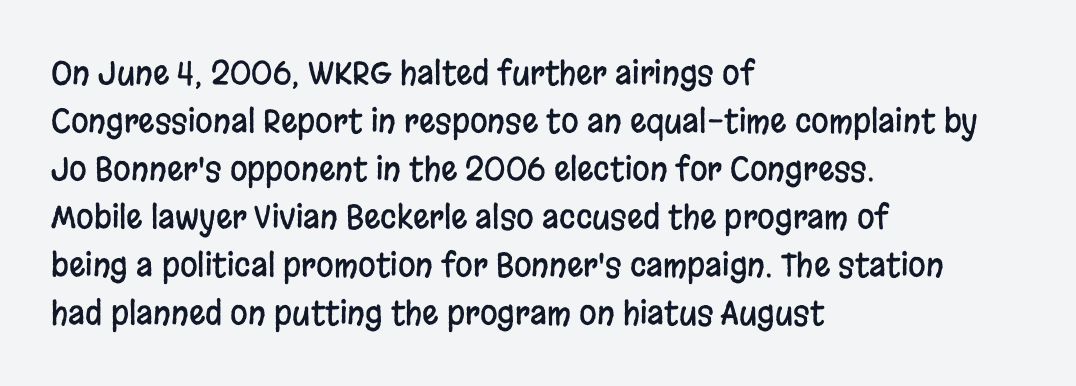
{"serif": "no", "italic": "no", "width": "condensed", "stroke_contrast": "low", "x_height": "large", "monospaced": "no", "underline": "no", "align": "left", "line_spacing": "normal", "line_spacing_ratio": 1.5, "letter_spacing": "normal", "letter_spacing_em": 0.0, "glyph_px": 32}
